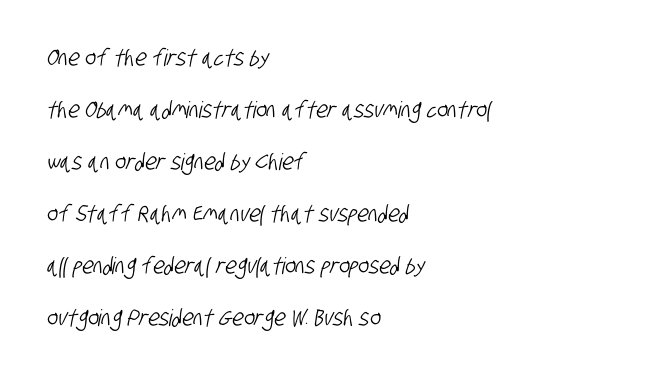
The image shows 23 px text type; set left-aligned, loose line spacing (2.26x), normal letter spacing, not underlined.
